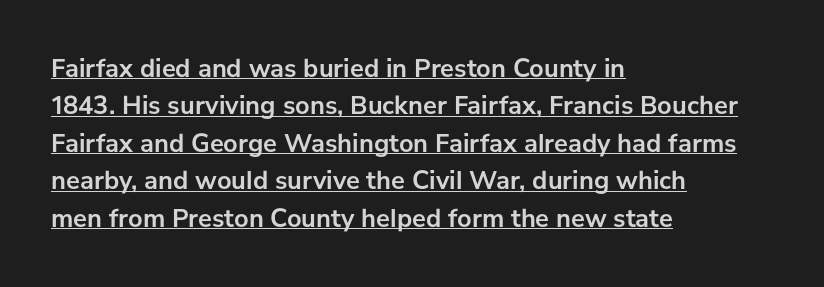
{"italic": "no", "bold": "yes", "underline": "yes", "align": "left", "line_spacing": "normal", "line_spacing_ratio": 1.44, "letter_spacing": "normal", "letter_spacing_em": 0.0, "glyph_px": 26}
